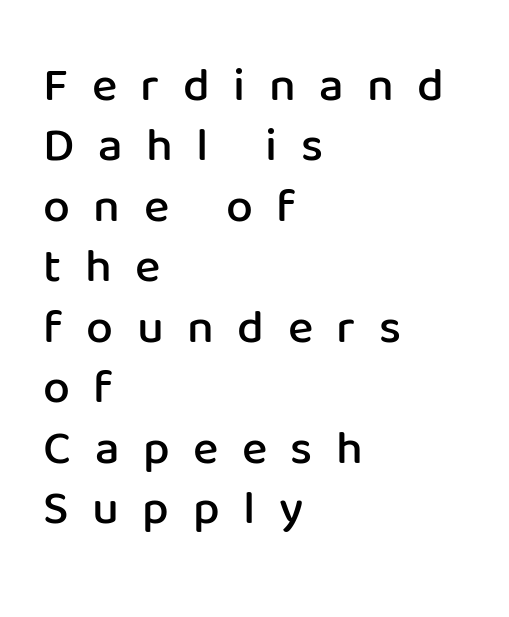
The image shows 48 px semibold sans-serif type, upright; set left-aligned, normal line spacing (1.26x), unusually wide letter spacing (+0.49 em), not underlined; low stroke contrast and a medium x-height.
